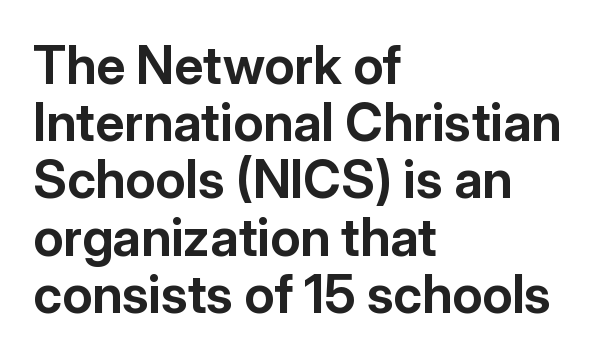
{"serif": "no", "italic": "no", "bold": "yes", "weight": "bold", "width": "normal", "stroke_contrast": "low", "x_height": "medium", "monospaced": "no", "underline": "no", "align": "left", "line_spacing": "tight", "line_spacing_ratio": 1.1, "letter_spacing": "normal", "letter_spacing_em": 0.0, "glyph_px": 52}
